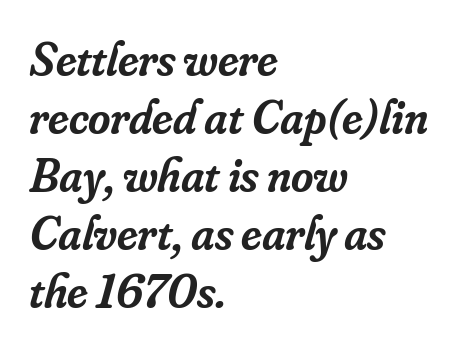
{"serif": "yes", "italic": "yes", "lean": "right", "slant_degrees": 16, "bold": "semi", "weight": "semibold", "width": "normal", "stroke_contrast": "low", "x_height": "small", "monospaced": "no", "underline": "no", "align": "left", "line_spacing_ratio": 1.21, "letter_spacing": "normal", "letter_spacing_em": 0.0, "glyph_px": 48}
